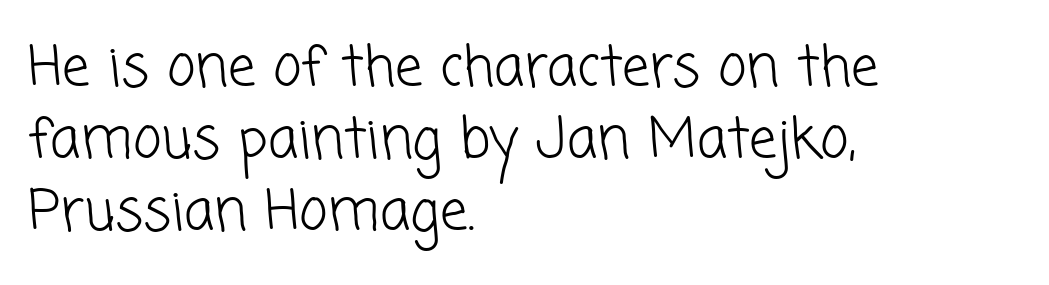
Letters have the restrained weight of plain body copy at most. These lines are composed in type without serifs. Looks like regular typesetting: each glyph gets only the width it needs. Here the glyphs are tracked normally, forming tight word shapes. Notice how the passage keeps a crisp vertical edge on the left only.
